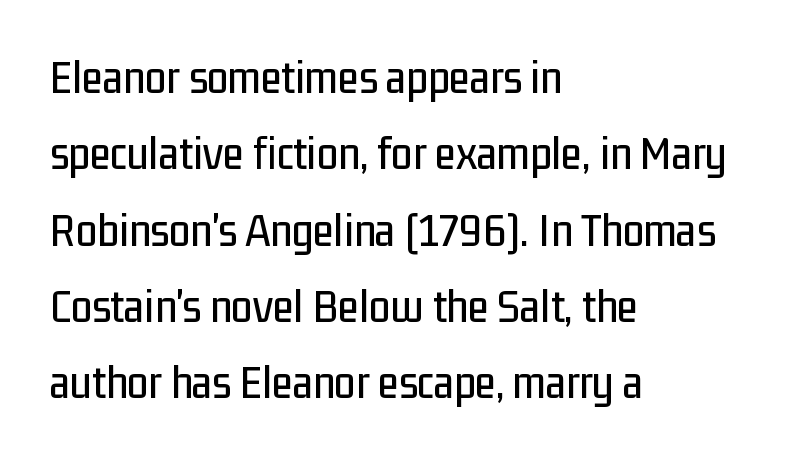
The image shows 48 px condensed sans-serif type, upright; set left-aligned, normal line spacing (1.59x), normal letter spacing, not underlined; low stroke contrast and a medium x-height.
